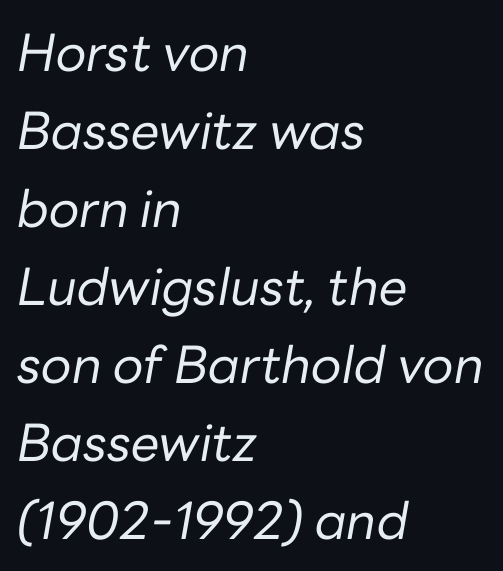
Q: Is the text bold? A: No.
Q: Is the text italic (slanted)? A: Yes, it leans right by about 10 degrees.
Q: Is the text underlined? A: No.
Q: How is the paragraph aligned? A: Left-aligned.
Q: Is the spacing between letters normal or unusually wide? A: Normal.
Q: Is the spacing between lines tight, normal or loose? A: Normal.
Q: Width (condensed, normal, or wide)? A: Normal.
Q: Stroke contrast? A: Low.
Q: x-height? A: Medium.
Q: Monospaced? A: No.
